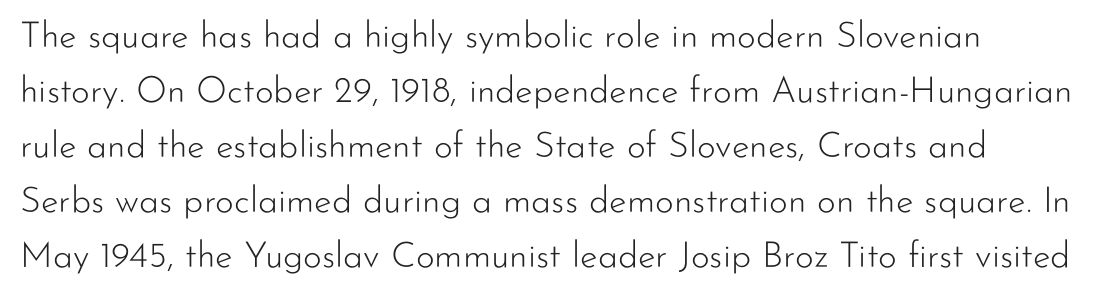
Q: Is the text bold? A: No.
Q: Is the text italic (slanted)? A: No, it is upright.
Q: Is the typeface a serif or a sans-serif typeface? A: Sans-serif.
Q: Is the text underlined? A: No.
Q: Is the spacing between letters normal or unusually wide? A: Normal.
Q: Is the spacing between lines tight, normal or loose? A: Normal.
Q: Width (condensed, normal, or wide)? A: Normal.
Q: Stroke contrast? A: Low.
Q: x-height? A: Small.
Q: Monospaced? A: No.
